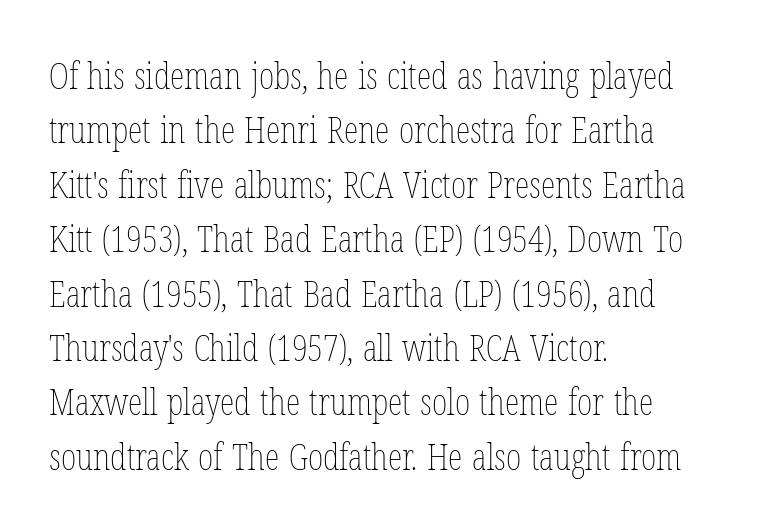
Every character sits straight up, as roman type does. Anything drawn beneath the words? Only blank space. Spacing between characters is what you'd get straight out of the box. A quiet, ordinary-to-light weight characterises the typeface.
